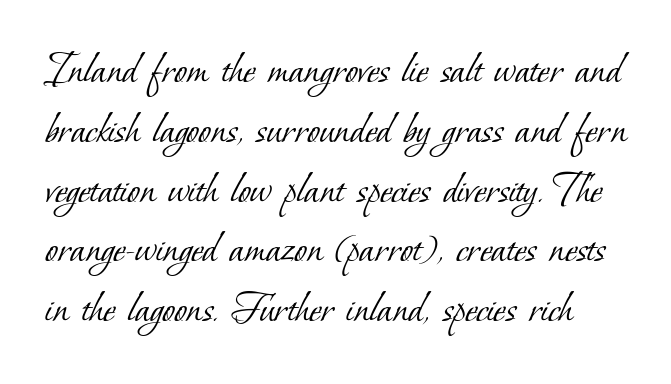
Q: Is the text bold? A: No.
Q: Is the typeface a serif or a sans-serif typeface? A: Serif.
Q: Is the text underlined? A: No.
Q: Is the spacing between letters normal or unusually wide? A: Normal.
Q: Is the spacing between lines tight, normal or loose? A: Normal.
Q: Width (condensed, normal, or wide)? A: Normal.
Q: Stroke contrast? A: Low.
Q: x-height? A: Small.
Q: Monospaced? A: No.
